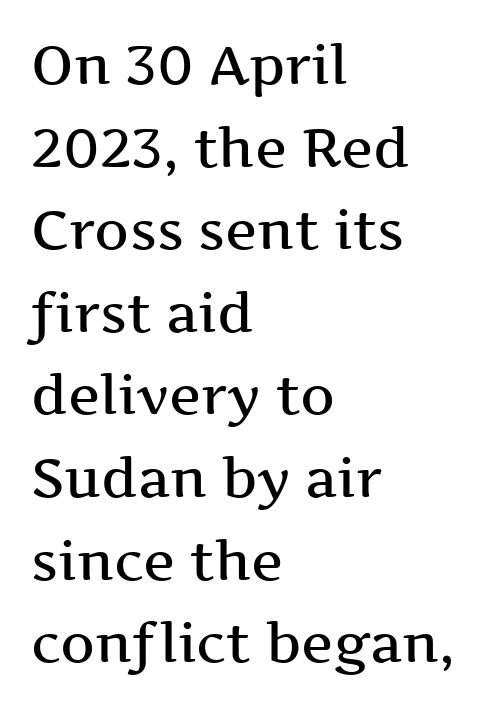
Q: Is the text bold? A: Semi-bold.
Q: Is the text italic (slanted)? A: No, it is upright.
Q: Is the typeface a serif or a sans-serif typeface? A: Serif.
Q: Is the text underlined? A: No.
Q: How is the paragraph aligned? A: Left-aligned.
Q: Is the spacing between letters normal or unusually wide? A: Normal.
Q: Is the spacing between lines tight, normal or loose? A: Normal.
Q: Width (condensed, normal, or wide)? A: Wide.
Q: Stroke contrast? A: Medium.
Q: x-height? A: Medium.
Q: Monospaced? A: No.
